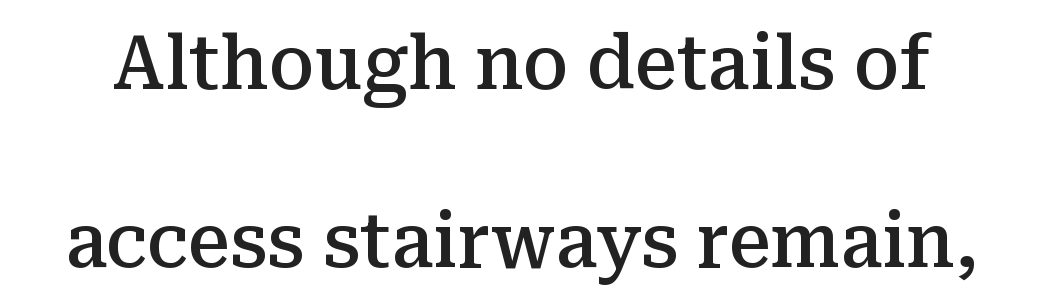
Q: Is the text bold? A: Semi-bold.
Q: Is the text italic (slanted)? A: No, it is upright.
Q: Is the typeface a serif or a sans-serif typeface? A: Serif.
Q: Is the text underlined? A: No.
Q: Is the spacing between letters normal or unusually wide? A: Normal.
Q: Is the spacing between lines tight, normal or loose? A: Loose.
Q: Width (condensed, normal, or wide)? A: Normal.
Q: Stroke contrast? A: Medium.
Q: x-height? A: Medium.
Q: Monospaced? A: No.
